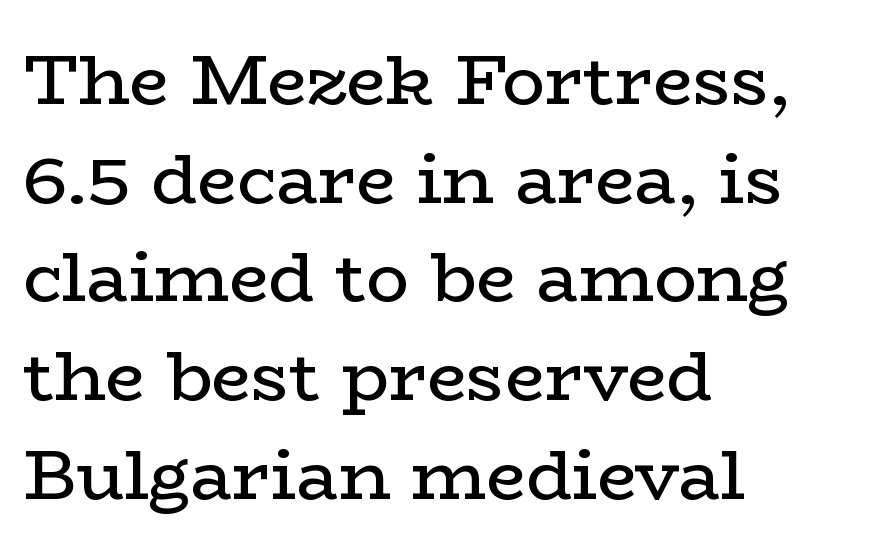
Ordinary non-slanted type is in use. Descenders are the only things crossing below the line. Interline gaps are of average width in this sample. The typesetter chose a ragged-right arrangement here.
